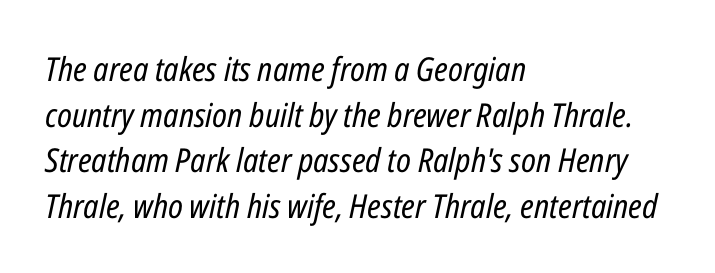
{"italic": "yes", "lean": "right", "slant_degrees": 12, "bold": "no", "weight": "regular", "width": "condensed", "stroke_contrast": "low", "x_height": "medium", "monospaced": "no", "underline": "no", "align": "left", "line_spacing": "normal", "line_spacing_ratio": 1.38, "letter_spacing": "normal", "letter_spacing_em": 0.0, "glyph_px": 33}
